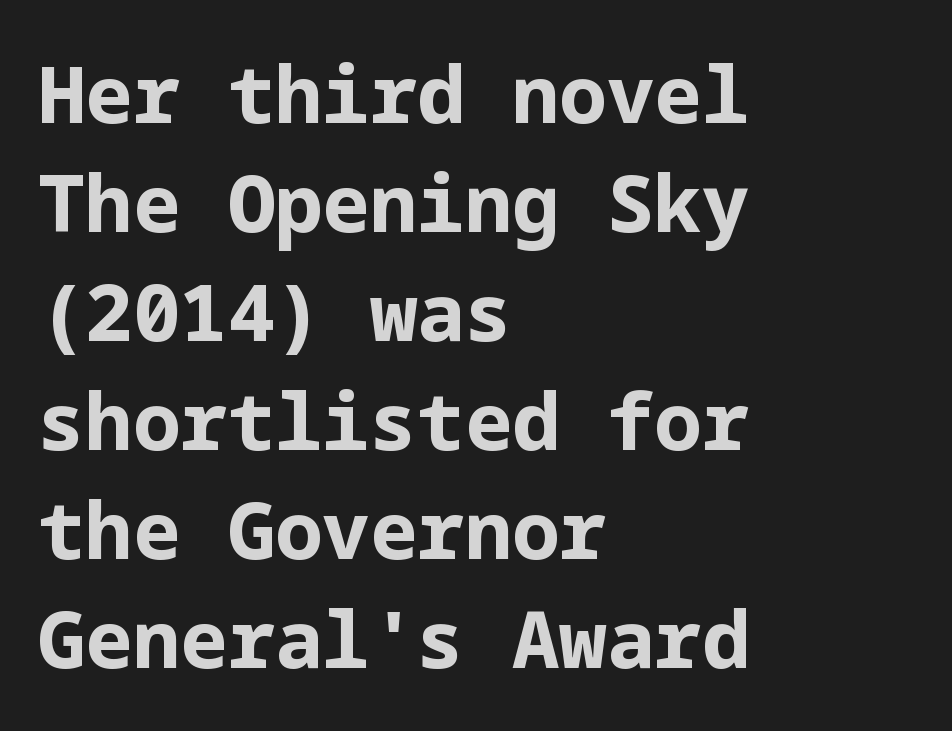
{"serif": "no", "italic": "no", "bold": "yes", "weight": "bold", "width": "normal", "stroke_contrast": "low", "x_height": "medium", "underline": "no", "align": "left", "line_spacing": "normal", "line_spacing_ratio": 1.38, "letter_spacing": "normal", "letter_spacing_em": 0.0, "glyph_px": 79}
